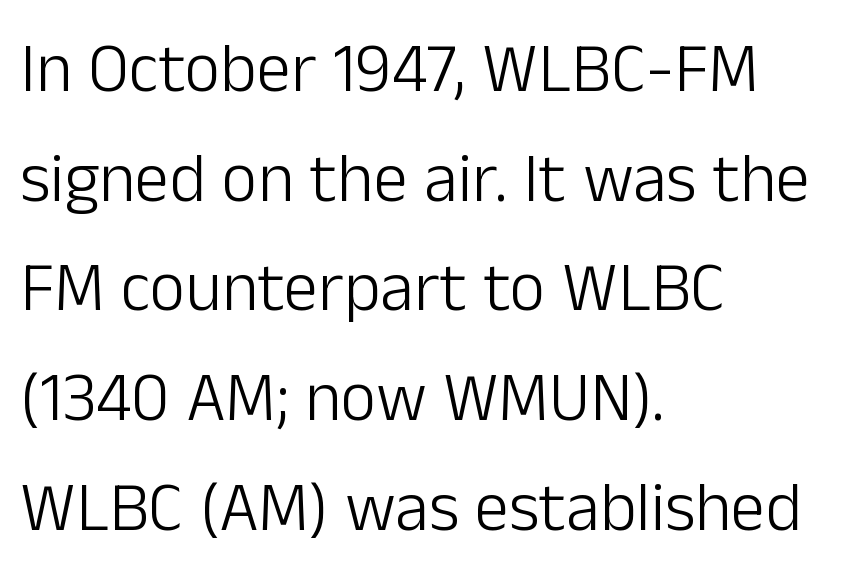
{"serif": "no", "italic": "no", "bold": "no", "weight": "light", "width": "normal", "stroke_contrast": "low", "x_height": "medium", "monospaced": "no", "underline": "no", "align": "left", "line_spacing": "normal", "line_spacing_ratio": 1.59, "letter_spacing": "normal", "letter_spacing_em": 0.0, "glyph_px": 69}
